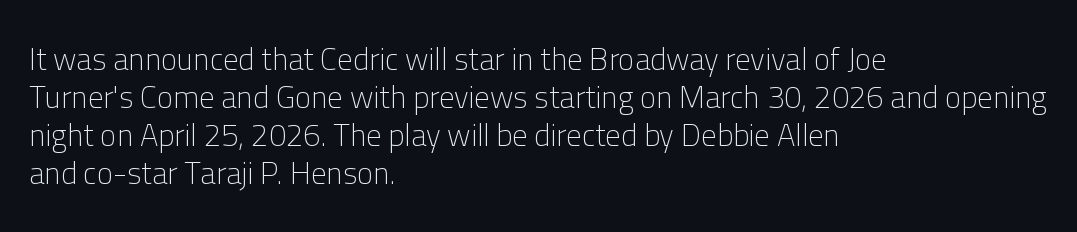
{"serif": "no", "italic": "no", "bold": "no", "weight": "light", "width": "normal", "stroke_contrast": "low", "x_height": "medium", "monospaced": "no", "underline": "no", "align": "left", "line_spacing_ratio": 1.23, "letter_spacing": "normal", "letter_spacing_em": 0.0, "glyph_px": 31}
